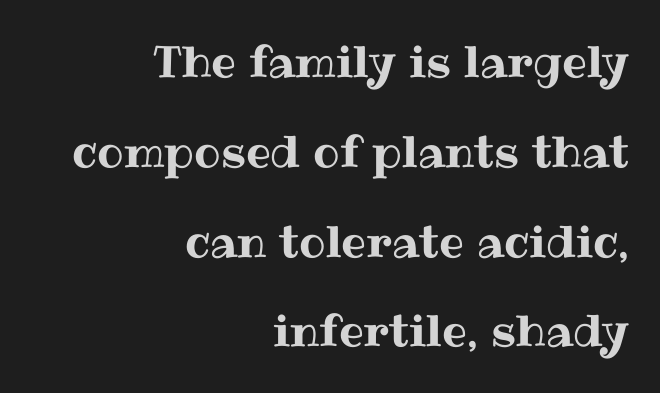
{"italic": "no", "width": "normal", "stroke_contrast": "medium", "x_height": "medium", "monospaced": "no", "underline": "no", "align": "right", "line_spacing": "loose", "line_spacing_ratio": 2.04, "letter_spacing": "normal", "letter_spacing_em": 0.0, "glyph_px": 44}
